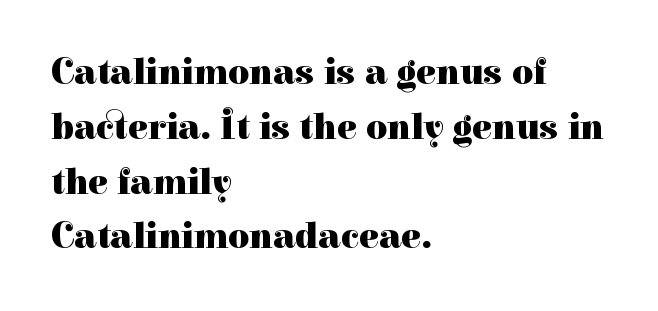
The image shows 37 px heavy serif type, upright; set left-aligned, normal line spacing (1.48x), normal letter spacing, not underlined; high stroke contrast and a medium x-height.
